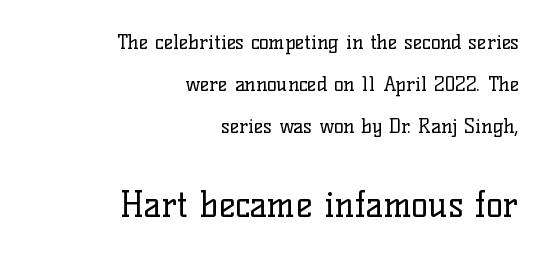
Does the copy run flush right? Yes — the right margin is perfectly even. Do the letters lean? They stand straight. Looks like regular typesetting: each glyph gets only the width it needs. The space beneath each line is pristine and unruled.
